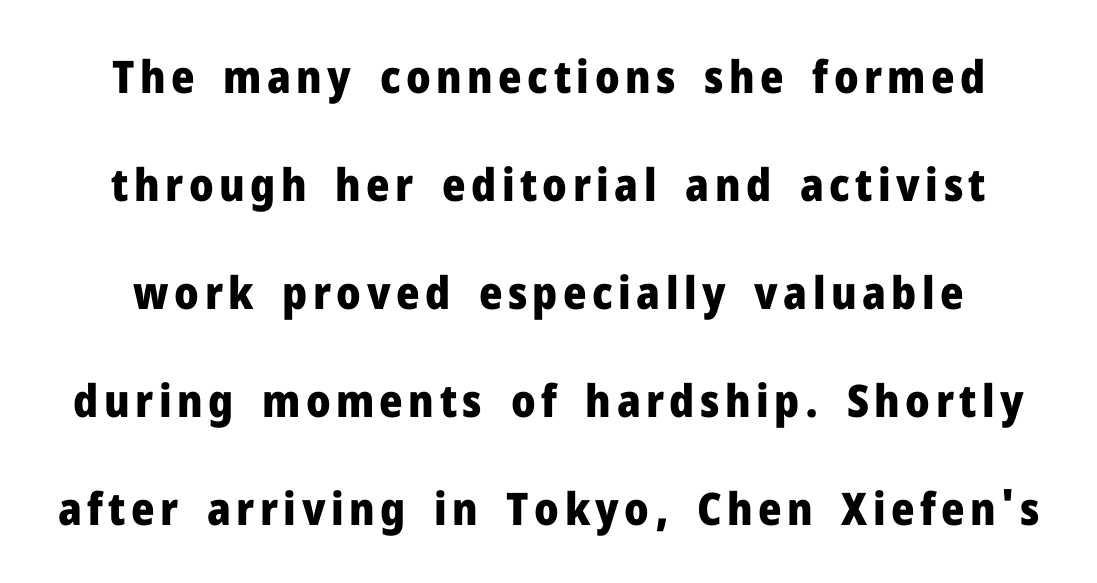
The image shows 45 px heavy sans-serif type, upright; set loose line spacing (2.4x), not underlined; low stroke contrast and a medium x-height.
